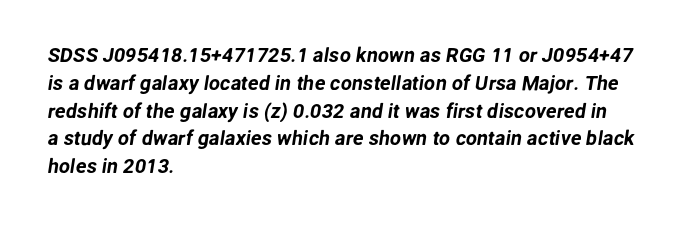
Each line starts at the same left margin while the right side varies. The foot of each line stays bare and open. Summary of vertical rhythm: regular, with standard interline spacing. The passage shown has conventional tracking throughout.
